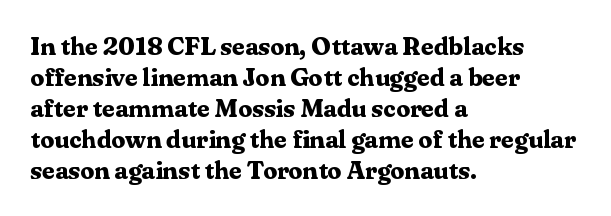
You'd pick this weight for a headline — it's a proper bold. Upright lettering throughout. Nothing unusual about the tracking: characters are spaced as the font intends. Check the space under the baseline: it is left empty.
